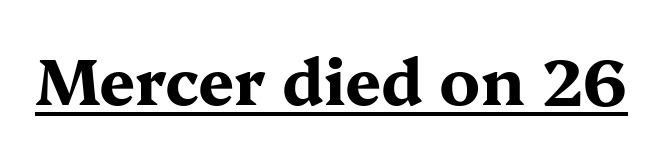
The text was rendered using a seriffed face with decorative stroke endings. No italicization has been applied; the sample stays upright. This sample has the flowing, uneven cadence of proportional lettering. What weight is shown? A full bold with thick strokes. Caption: lettering with a line underneath. Compared with typical body copy, the letter spacing here is the same.
